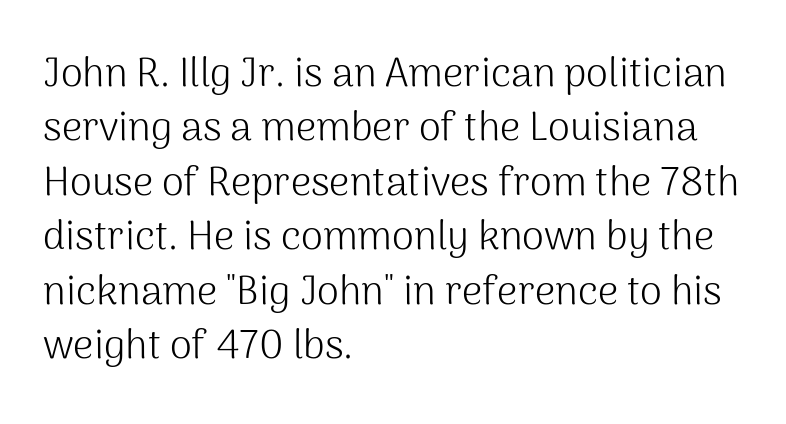
The image shows 40 px light sans-serif type, upright; set left-aligned, normal line spacing (1.36x), normal letter spacing, not underlined; medium stroke contrast and a medium x-height.
